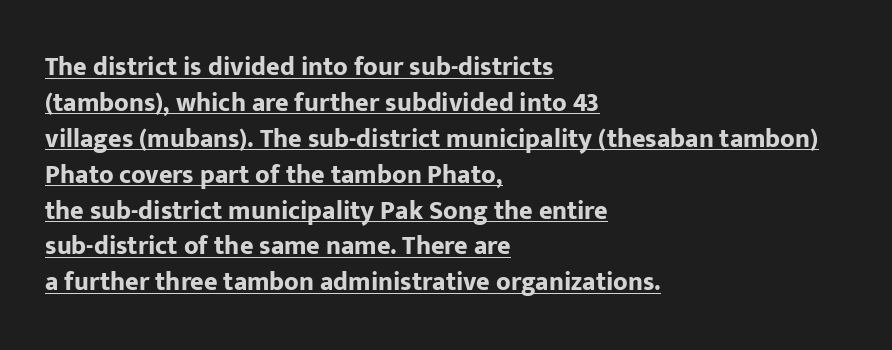
On the weight axis this lands at bold, roughly 700. Ordinary non-slanted type is in use. Students, observe the line beneath the letters — that is underlining. Where is the straight margin? On the left. The rows are spaced the way most documents space them.
